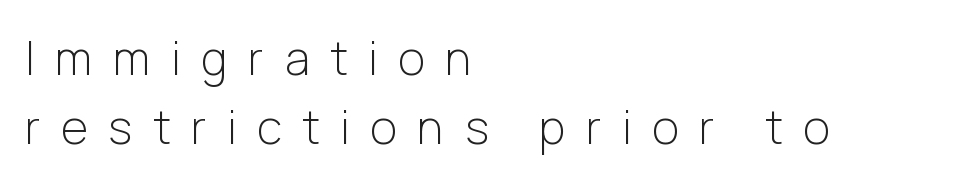
{"serif": "no", "italic": "no", "bold": "no", "weight": "light", "width": "normal", "stroke_contrast": "low", "x_height": "medium", "monospaced": "no", "underline": "no", "align": "left", "line_spacing": "normal", "line_spacing_ratio": 1.5, "letter_spacing": "wide", "letter_spacing_em": 0.45, "glyph_px": 46}
